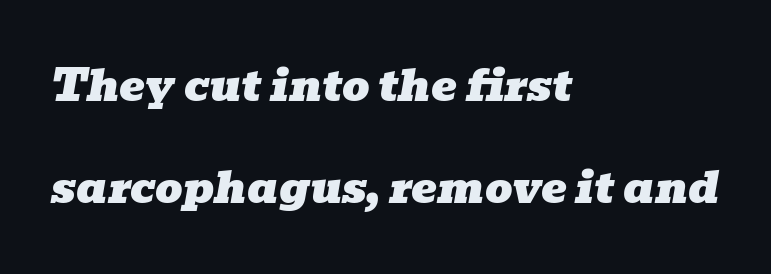
These lines were composed using italics. The specimen omits any rule beneath the text block's lines. Is the letter spacing exaggerated? No — it looks like the ordinary default. A typesetter would label this face a serif.
